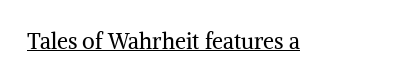
Q: Is the text bold? A: No.
Q: Is the text italic (slanted)? A: No, it is upright.
Q: Is the text underlined? A: Yes.
Q: Is the spacing between letters normal or unusually wide? A: Normal.
